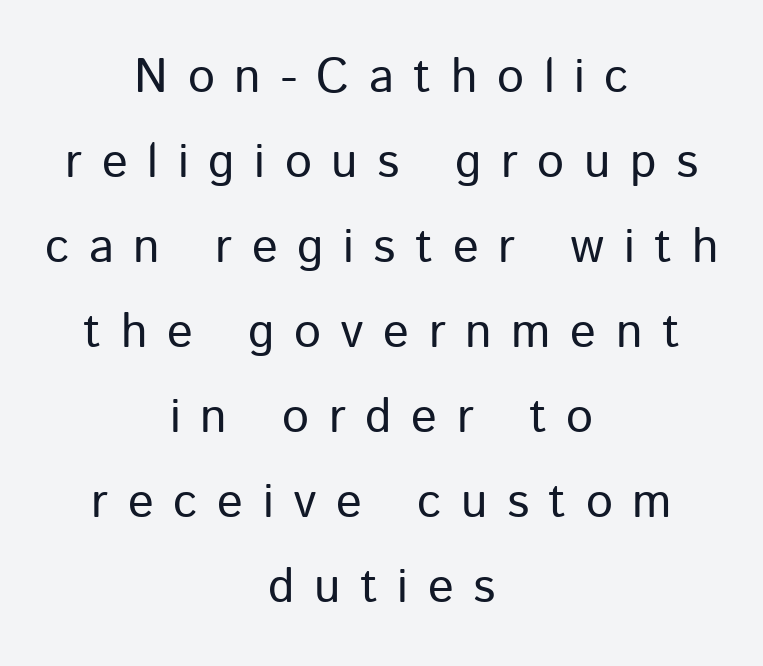
{"serif": "no", "italic": "no", "bold": "no", "weight": "regular", "width": "normal", "stroke_contrast": "low", "x_height": "medium", "monospaced": "no", "underline": "no", "align": "center", "line_spacing_ratio": 1.77, "letter_spacing": "wide", "letter_spacing_em": 0.41, "glyph_px": 48}
